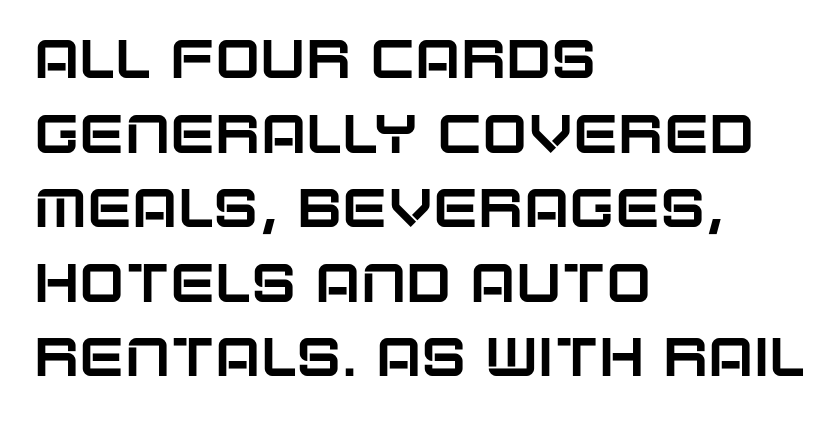
Is this a fixed-width face? No — the glyphs have proportional, varying widths. The type sits square on the baseline with zero lean. Short and long lines alike share a common starting point at left. Is the letter spacing exaggerated? No — it looks like the ordinary default. Serif or sans? Sans — the stroke terminals are bare. Words float on clear page, feet unadorned.
